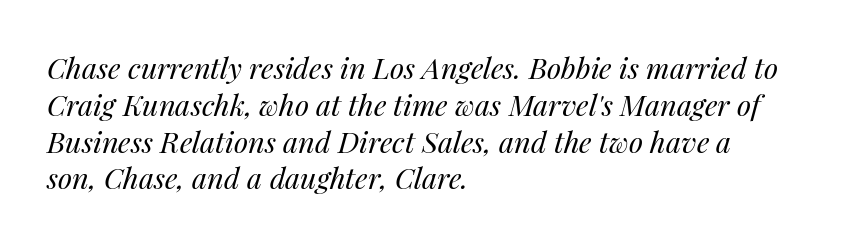
The image shows 29 px regular-weight type, italic (leaning right); set left-aligned, normal line spacing (1.27x), normal letter spacing, not underlined; medium stroke contrast and a medium x-height.
